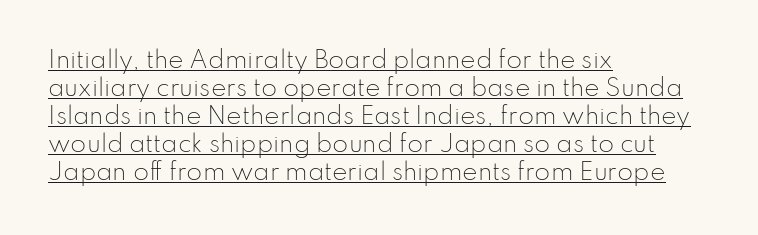
{"italic": "no", "bold": "no", "underline": "yes", "align": "left", "line_spacing_ratio": 1.22, "letter_spacing": "normal", "letter_spacing_em": 0.0, "glyph_px": 23}
